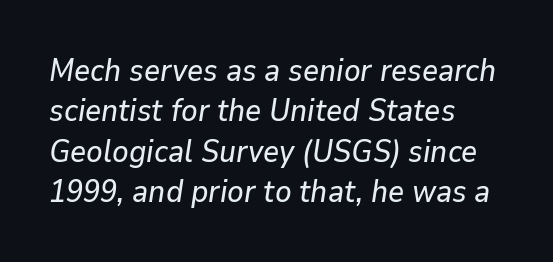
The image shows 31 px text type, italic (leaning right); set left-aligned, normal line spacing (1.3x), normal letter spacing, not underlined; low stroke contrast and a medium x-height.
